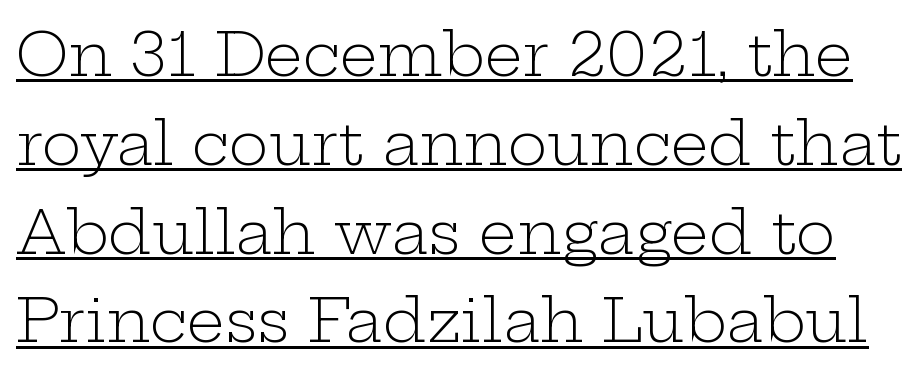
Q: Is the text bold? A: No.
Q: Is the text italic (slanted)? A: No, it is upright.
Q: Is the typeface a serif or a sans-serif typeface? A: Serif.
Q: Is the text underlined? A: Yes.
Q: Is the spacing between letters normal or unusually wide? A: Normal.
Q: Is the spacing between lines tight, normal or loose? A: Normal.
Q: Width (condensed, normal, or wide)? A: Wide.
Q: Stroke contrast? A: Low.
Q: x-height? A: Medium.
Q: Monospaced? A: No.
